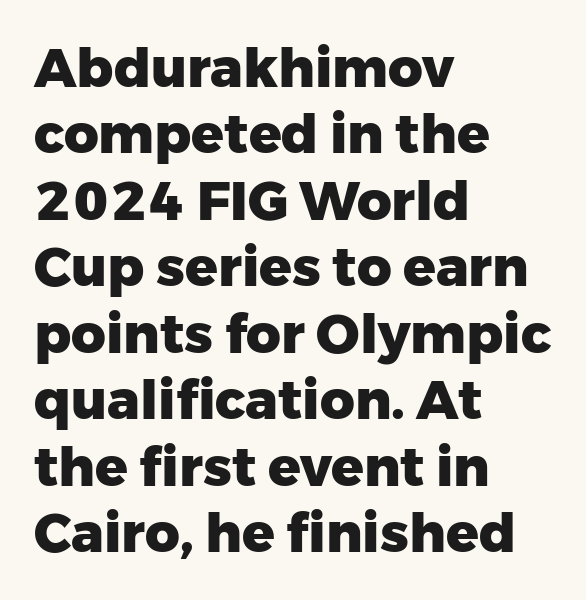
Leftover space on each line is placed entirely after the last word. The rendering keeps characters at their native spacing. The axis of the letterforms is exactly vertical. This sample has the flowing, uneven cadence of proportional lettering.
